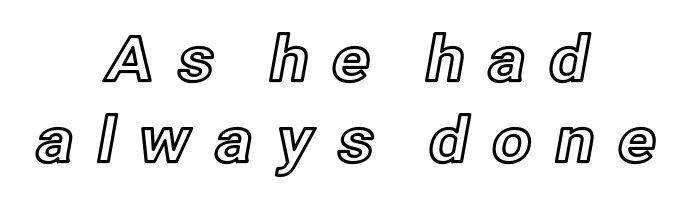
{"width": "normal", "x_height": "medium", "monospaced": "no", "underline": "no", "align": "center", "line_spacing": "normal", "line_spacing_ratio": 1.28, "letter_spacing": "wide", "letter_spacing_em": 0.34, "glyph_px": 63}
